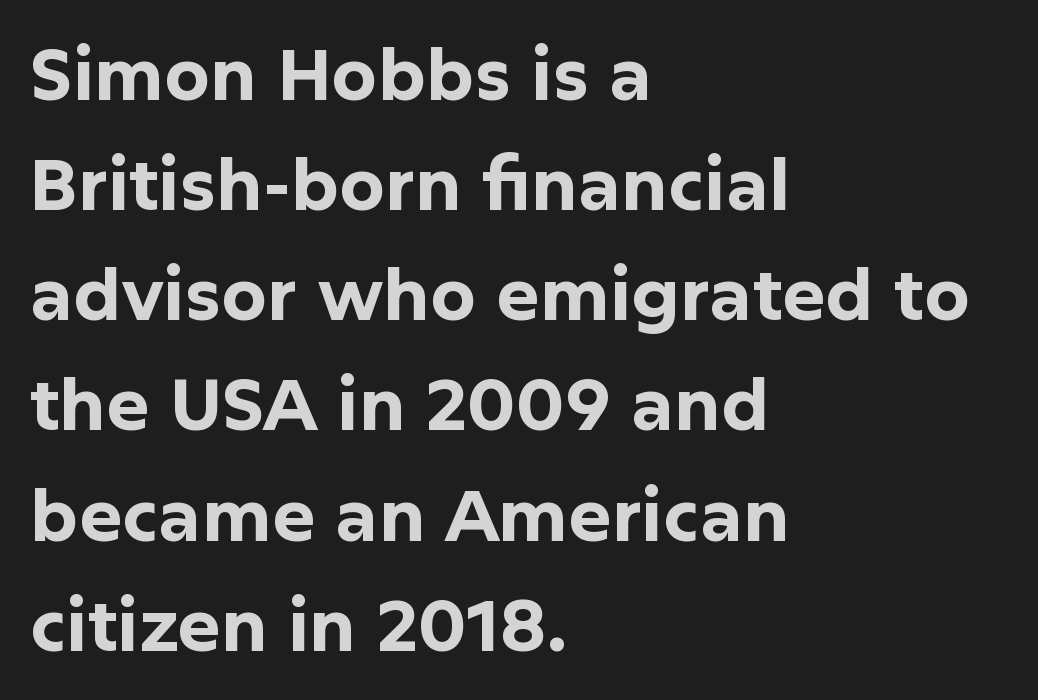
Q: Is the text bold? A: Yes.
Q: Is the text italic (slanted)? A: No, it is upright.
Q: Is the typeface a serif or a sans-serif typeface? A: Sans-serif.
Q: Is the text underlined? A: No.
Q: How is the paragraph aligned? A: Left-aligned.
Q: Is the spacing between letters normal or unusually wide? A: Normal.
Q: Is the spacing between lines tight, normal or loose? A: Normal.
Q: Width (condensed, normal, or wide)? A: Normal.
Q: Stroke contrast? A: Low.
Q: x-height? A: Medium.
Q: Monospaced? A: No.
